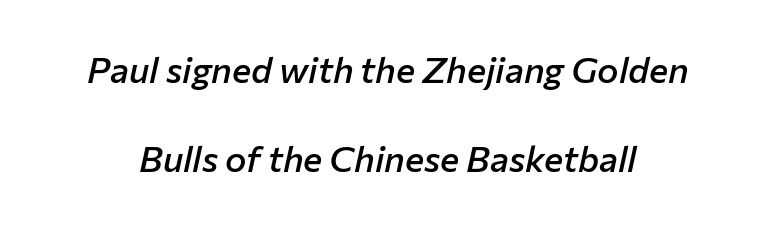
Q: Is the text bold? A: Semi-bold.
Q: Is the text italic (slanted)? A: Yes, it leans right by about 12 degrees.
Q: Is the text underlined? A: No.
Q: Is the spacing between letters normal or unusually wide? A: Normal.
Q: Is the spacing between lines tight, normal or loose? A: Loose.
Q: Width (condensed, normal, or wide)? A: Normal.
Q: Stroke contrast? A: Low.
Q: x-height? A: Medium.
Q: Monospaced? A: No.
